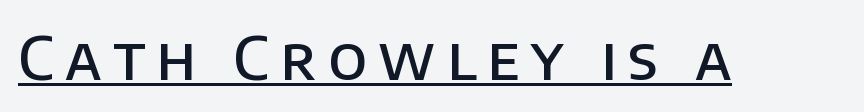
The typesetting leans somewhat heavy: a semibold. The typeface chosen for these lines omits serifs. Emphasis is given by a line drawn under the lettering. The rendering uses natural spacing where letterforms have individual widths. Designer's note — italics off, roman on.
